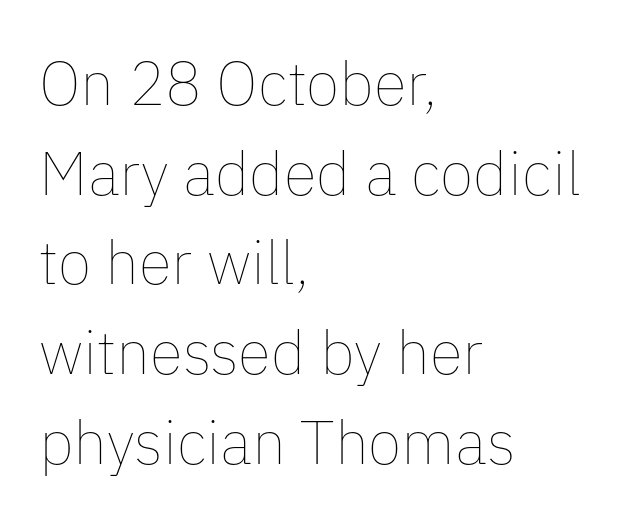
The image shows 61 px thin type, upright; set left-aligned, normal line spacing (1.47x), normal letter spacing, not underlined; low stroke contrast and a medium x-height.
